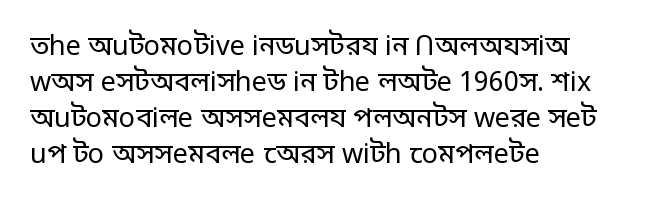
{"italic": "no", "bold": "no", "underline": "no", "align": "left", "line_spacing": "normal", "line_spacing_ratio": 1.33, "letter_spacing": "normal", "letter_spacing_em": 0.0, "glyph_px": 27}
